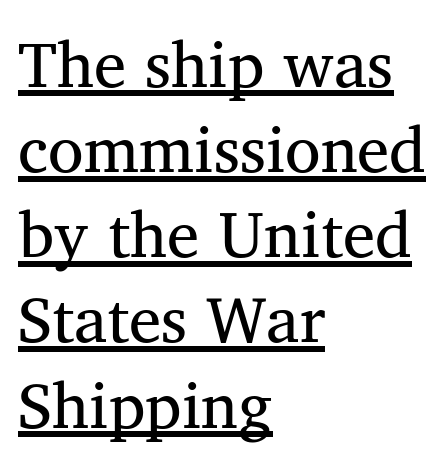
Q: Is the typeface a serif or a sans-serif typeface? A: Serif.
Q: Is the text underlined? A: Yes.
Q: How is the paragraph aligned? A: Left-aligned.
Q: Is the spacing between letters normal or unusually wide? A: Normal.
Q: Is the spacing between lines tight, normal or loose? A: Normal.
Q: Width (condensed, normal, or wide)? A: Normal.
Q: Stroke contrast? A: Medium.
Q: x-height? A: Medium.
Q: Monospaced? A: No.
